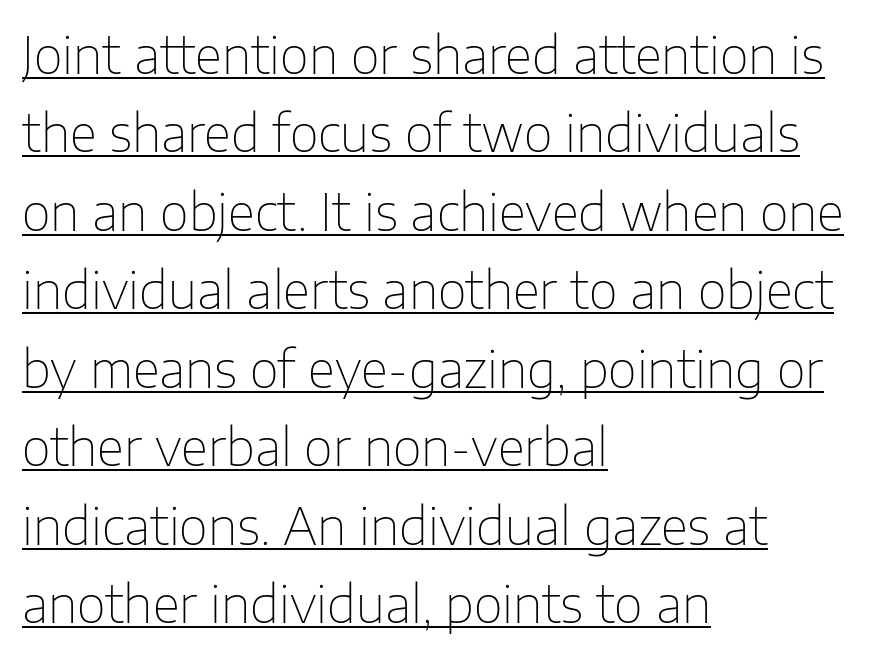
{"serif": "no", "italic": "no", "bold": "no", "weight": "thin", "width": "normal", "stroke_contrast": "low", "x_height": "medium", "monospaced": "no", "underline": "yes", "align": "left", "line_spacing": "normal", "line_spacing_ratio": 1.57, "letter_spacing": "normal", "letter_spacing_em": 0.0, "glyph_px": 50}
